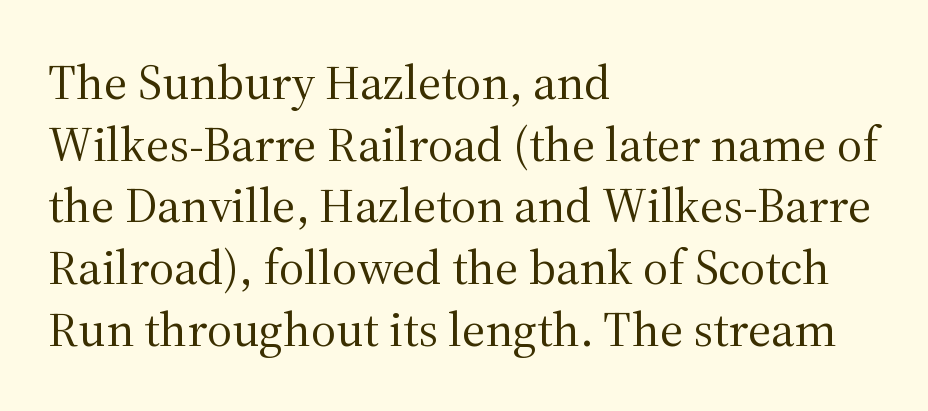
{"serif": "yes", "italic": "no", "bold": "no", "weight": "regular", "width": "normal", "stroke_contrast": "medium", "x_height": "medium", "monospaced": "no", "underline": "no", "align": "left", "line_spacing": "normal", "line_spacing_ratio": 1.26, "letter_spacing": "normal", "letter_spacing_em": 0.0, "glyph_px": 49}
